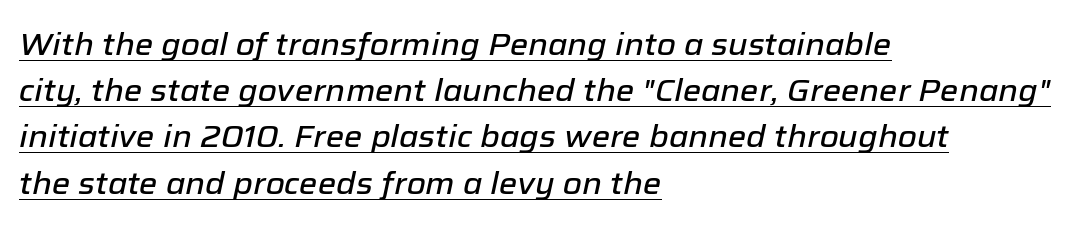
{"italic": "yes", "lean": "right", "slant_degrees": 12, "width": "normal", "stroke_contrast": "low", "x_height": "medium", "monospaced": "no", "underline": "yes", "align": "left", "line_spacing": "normal", "line_spacing_ratio": 1.49, "letter_spacing": "normal", "letter_spacing_em": 0.0, "glyph_px": 31}
